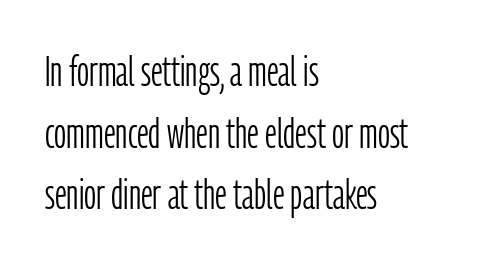
Q: Is the text bold? A: No.
Q: Is the text italic (slanted)? A: No, it is upright.
Q: Is the typeface a serif or a sans-serif typeface? A: Sans-serif.
Q: Is the text underlined? A: No.
Q: How is the paragraph aligned? A: Left-aligned.
Q: Is the spacing between letters normal or unusually wide? A: Normal.
Q: Is the spacing between lines tight, normal or loose? A: Normal.
Q: Width (condensed, normal, or wide)? A: Condensed.
Q: Stroke contrast? A: Low.
Q: x-height? A: Medium.
Q: Monospaced? A: No.
